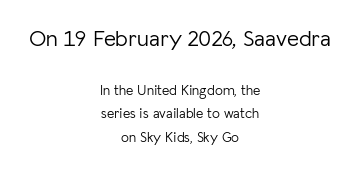
The image shows 23 px text type, upright; set centered, normal line spacing (1.67x), normal letter spacing, not underlined; the first (top) block is 1.64x larger.
